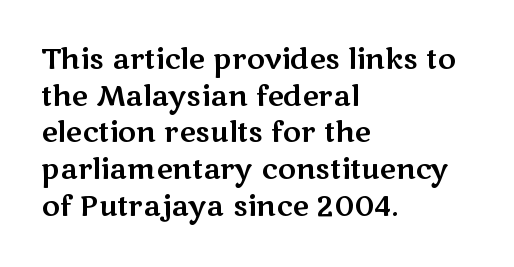
The lines in this sample share a left origin and differ only in where they stop. Each word holds together tightly as a unit, with standard inter-letter gaps. Unlike a traditional serif, this face leaves its strokes unadorned. Here the designer chose a conventional face with non-uniform glyph widths. When letters stand straight like this, we call the style roman or upright.
